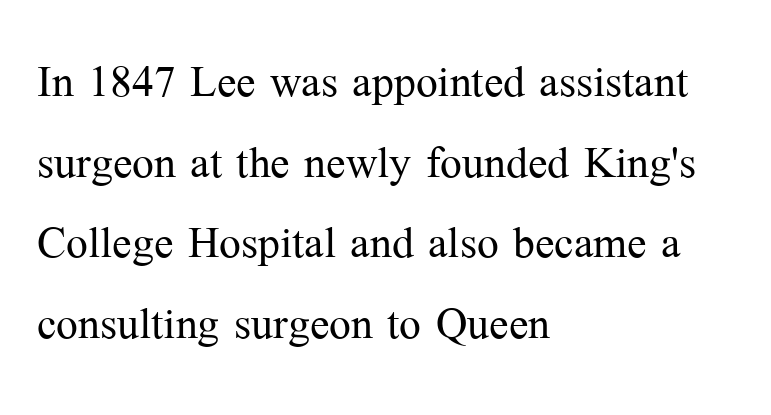
Characters follow at the spacing the type designer built in. If you measured baseline to baseline, you'd find a middling distance. The passage shown is typed in a proportional face where columns would drift. This sample is left-justified, so line endings fall wherever the words run out. The letters stand upright; this is a roman face. Yep, those are serifs on the letters.
